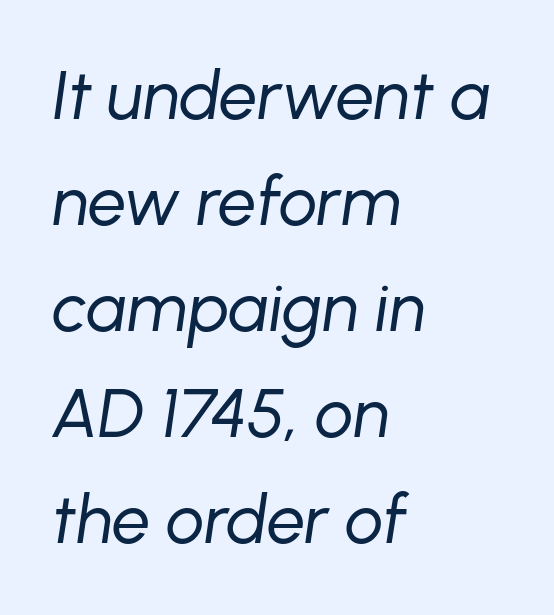
{"italic": "yes", "lean": "right", "slant_degrees": 8, "bold": "no", "weight": "regular", "width": "normal", "stroke_contrast": "low", "x_height": "medium", "monospaced": "no", "underline": "no", "align": "left", "line_spacing": "normal", "line_spacing_ratio": 1.56, "letter_spacing": "normal", "letter_spacing_em": 0.0, "glyph_px": 68}
